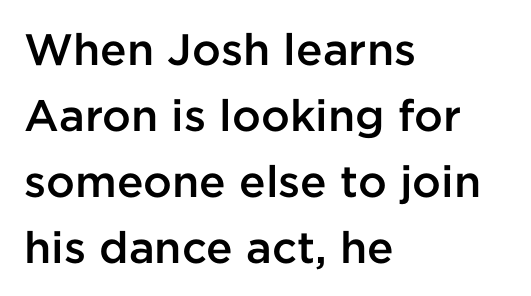
Q: Is the text bold? A: Semi-bold.
Q: Is the text italic (slanted)? A: No, it is upright.
Q: Is the typeface a serif or a sans-serif typeface? A: Sans-serif.
Q: Is the text underlined? A: No.
Q: How is the paragraph aligned? A: Left-aligned.
Q: Is the spacing between letters normal or unusually wide? A: Normal.
Q: Is the spacing between lines tight, normal or loose? A: Normal.
Q: Width (condensed, normal, or wide)? A: Normal.
Q: Stroke contrast? A: Low.
Q: x-height? A: Medium.
Q: Monospaced? A: No.
